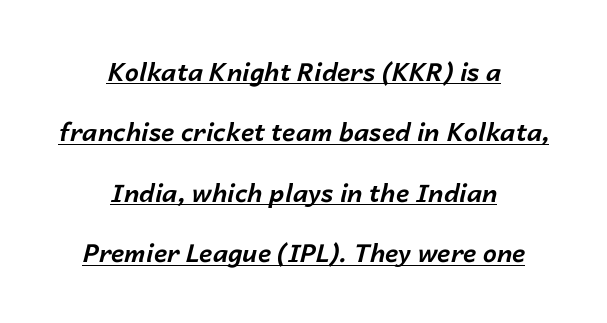
Italic? Definitely — the glyphs are oblique. Which margin do the lines hug? Neither — every line sits in the middle. Leading is clearly above the norm, producing a sparse column. The glyphs have the mass of a bold cut. A rule runs beneath these lines of type. Glyph-to-glyph distance matches everyday printed text.
